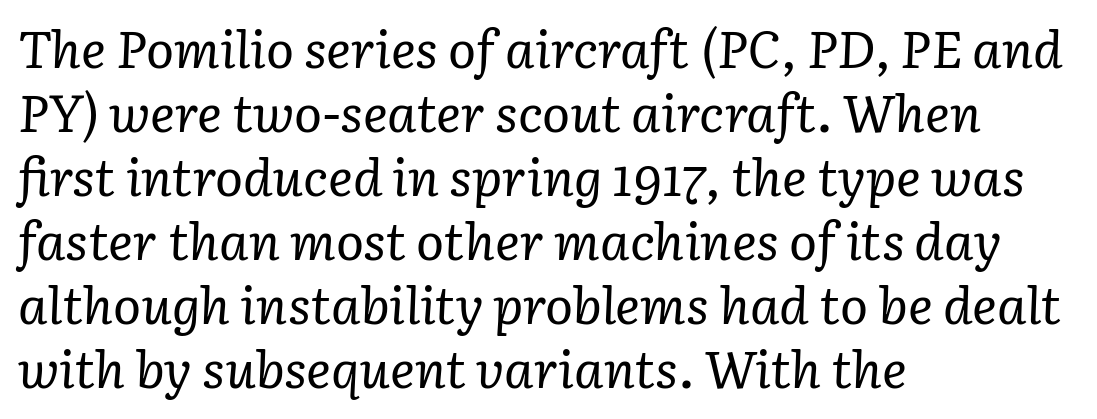
Q: Is the text bold? A: No.
Q: Is the text italic (slanted)? A: Yes, it leans right by about 3 degrees.
Q: Is the typeface a serif or a sans-serif typeface? A: Serif.
Q: Is the text underlined? A: No.
Q: How is the paragraph aligned? A: Left-aligned.
Q: Is the spacing between letters normal or unusually wide? A: Normal.
Q: Width (condensed, normal, or wide)? A: Normal.
Q: Stroke contrast? A: Low.
Q: x-height? A: Medium.
Q: Monospaced? A: No.
